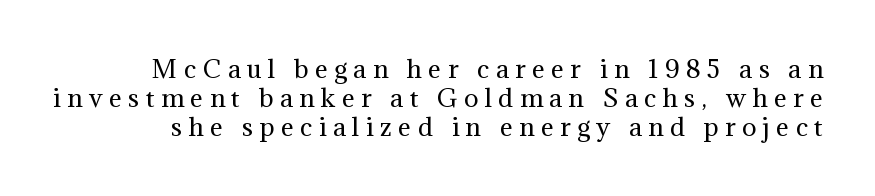
Q: Is the text bold? A: No.
Q: Is the text italic (slanted)? A: No, it is upright.
Q: Is the text underlined? A: No.
Q: Is the spacing between letters normal or unusually wide? A: Unusually wide.
